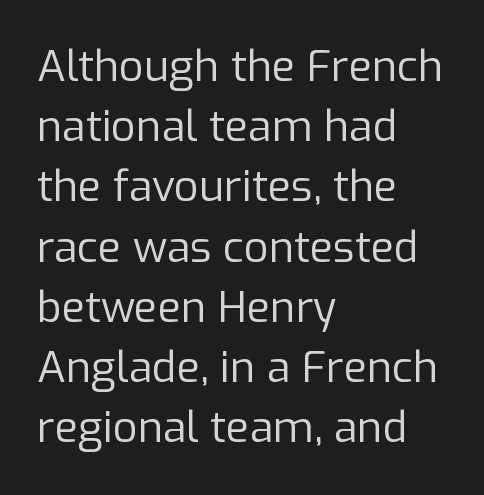
{"serif": "no", "italic": "no", "bold": "no", "weight": "regular", "width": "normal", "stroke_contrast": "low", "x_height": "medium", "monospaced": "no", "underline": "no", "align": "left", "line_spacing": "normal", "line_spacing_ratio": 1.4, "letter_spacing": "normal", "letter_spacing_em": 0.0, "glyph_px": 43}
